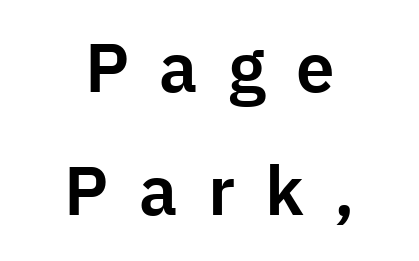
{"serif": "no", "italic": "no", "width": "normal", "stroke_contrast": "low", "x_height": "medium", "monospaced": "no", "underline": "no", "align": "center", "line_spacing_ratio": 1.78, "letter_spacing": "wide", "letter_spacing_em": 0.44, "glyph_px": 69}
